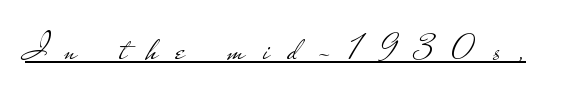
Q: Is the text bold? A: No.
Q: Is the text italic (slanted)? A: Yes.
Q: Is the typeface a serif or a sans-serif typeface? A: Sans-serif.
Q: Is the text underlined? A: Yes.
Q: Is the spacing between letters normal or unusually wide? A: Unusually wide.
Q: Width (condensed, normal, or wide)? A: Wide.
Q: Stroke contrast? A: Low.
Q: x-height? A: Small.
Q: Monospaced? A: No.
